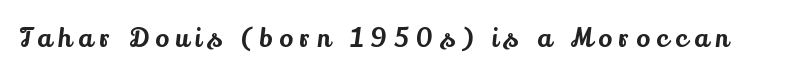
{"underline": "no", "letter_spacing": "wide", "letter_spacing_em": 0.26, "glyph_px": 26}
